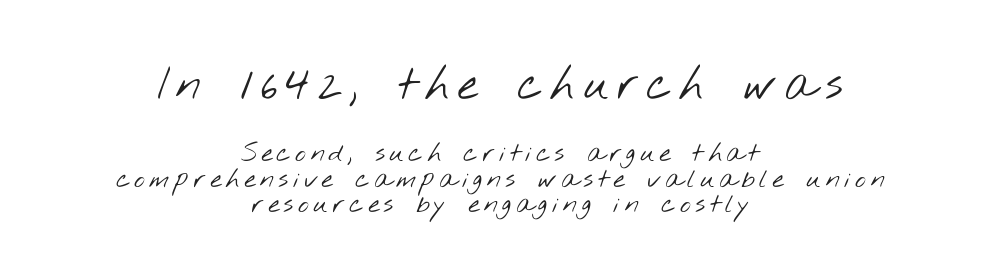
{"serif": "no", "bold": "no", "weight": "light", "width": "wide", "stroke_contrast": "low", "x_height": "small", "monospaced": "no", "underline": "no", "align": "center", "line_spacing": "tight", "line_spacing_ratio": 0.97, "larger_block": "first", "size_ratio": 1.77, "glyph_px": 46}
